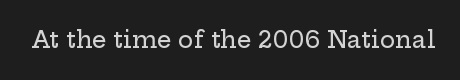
Q: Is the text italic (slanted)? A: No, it is upright.
Q: Is the text underlined? A: No.
Q: Is the spacing between letters normal or unusually wide? A: Normal.
